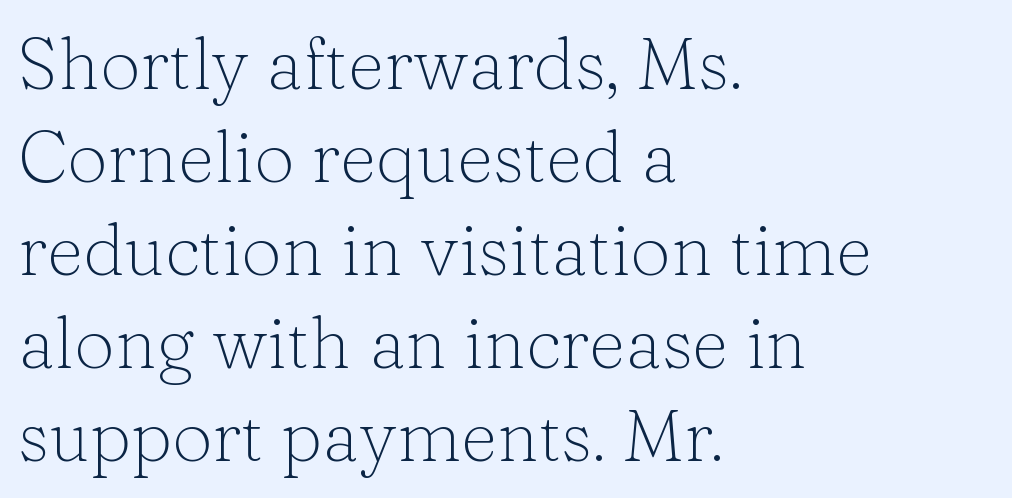
The image shows 72 px light serif type, upright; set left-aligned, normal line spacing (1.29x), normal letter spacing, not underlined; low stroke contrast and a medium x-height.
